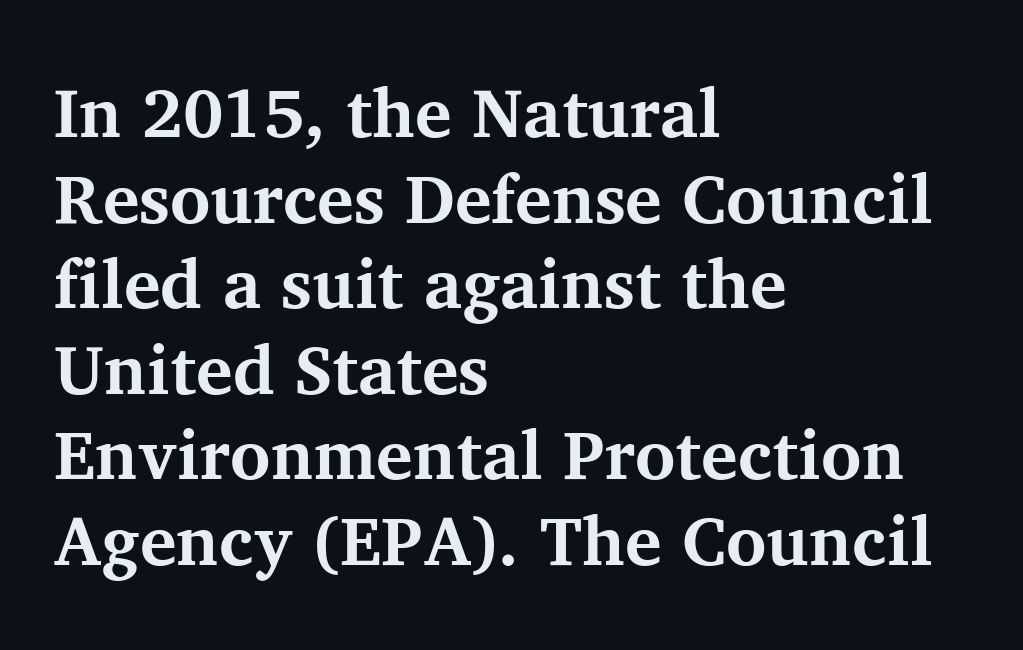
The image shows 69 px bold serif type, upright; set left-aligned, line spacing 1.24x, normal letter spacing, not underlined; medium stroke contrast and a medium x-height.
